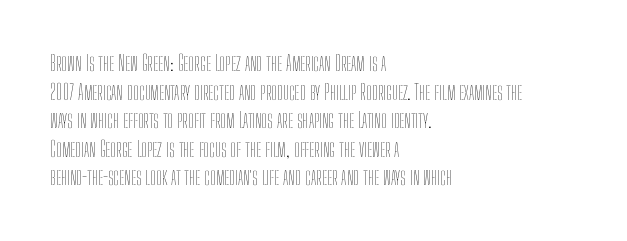
The image shows 21 px text type, upright; set left-aligned, normal line spacing (1.36x), normal letter spacing, not underlined.
